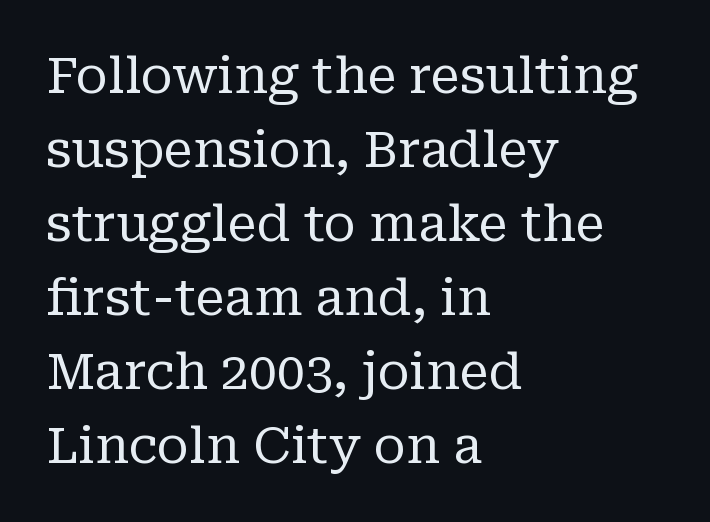
The face used here is proportionally spaced, like ordinary book or web type. This sample uses plain, unmodified letter spacing. Layout note: lines flush left. Heaviness? Minimal to ordinary, like unemphasized prose.
